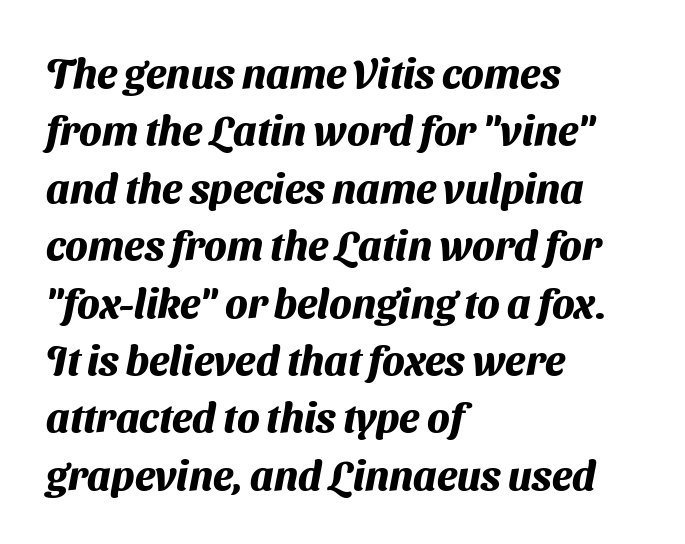
The image shows 41 px heavy sans-serif type; set left-aligned, normal line spacing (1.4x), normal letter spacing, not underlined; medium stroke contrast and a medium x-height.
